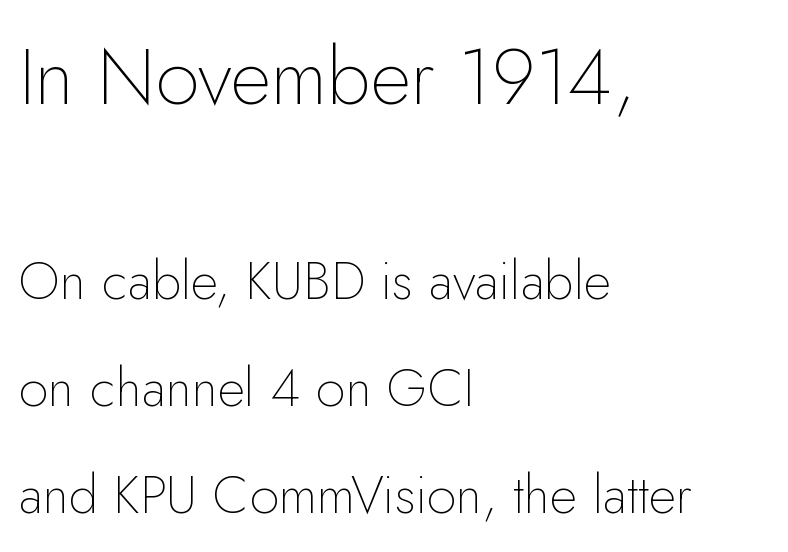
The face used here is a sans, in the tradition of grotesques and geometrics. Descenders hang freely into open space. These lines are rendered in a variable-pitch font. No italicization has been applied; the sample stays upright. Does the copy run flush right? No — it runs flush left. Loosely led — the rows are spread out.
